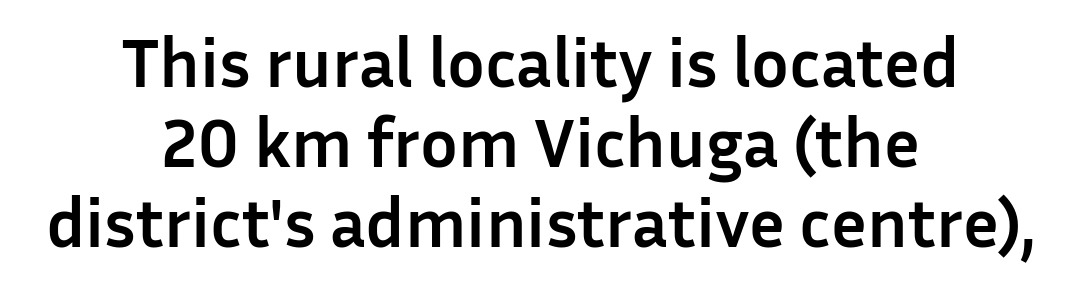
Q: Is the text bold? A: Yes.
Q: Is the text italic (slanted)? A: No, it is upright.
Q: Is the typeface a serif or a sans-serif typeface? A: Sans-serif.
Q: Is the text underlined? A: No.
Q: How is the paragraph aligned? A: Centered.
Q: Is the spacing between letters normal or unusually wide? A: Normal.
Q: Is the spacing between lines tight, normal or loose? A: Tight.
Q: Width (condensed, normal, or wide)? A: Normal.
Q: Stroke contrast? A: Low.
Q: x-height? A: Medium.
Q: Monospaced? A: No.
